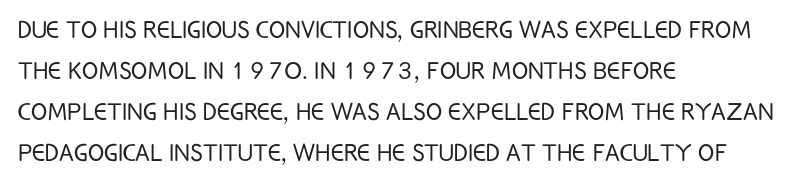
{"serif": "no", "italic": "no", "bold": "no", "weight": "light", "width": "condensed", "stroke_contrast": "low", "x_height": "large", "monospaced": "no", "underline": "no", "align": "left", "line_spacing": "normal", "line_spacing_ratio": 1.37, "letter_spacing": "normal", "letter_spacing_em": 0.0, "glyph_px": 30}
